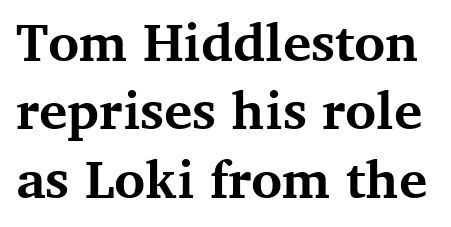
Each row of text sits above clean, open space. The letters are bold, with thick, heavy strokes. The face used here is proportionally spaced, like ordinary book or web type. Spacing between characters is what you'd get straight out of the box. I'd call this a serif setting — the letters wear small feet.
